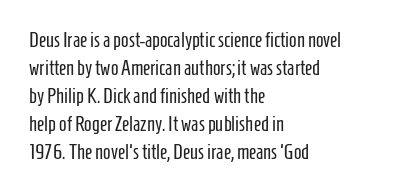
Q: Is the text bold? A: No.
Q: Is the text italic (slanted)? A: No, it is upright.
Q: Is the text underlined? A: No.
Q: How is the paragraph aligned? A: Left-aligned.
Q: Is the spacing between letters normal or unusually wide? A: Normal.
Q: Is the spacing between lines tight, normal or loose? A: Normal.
